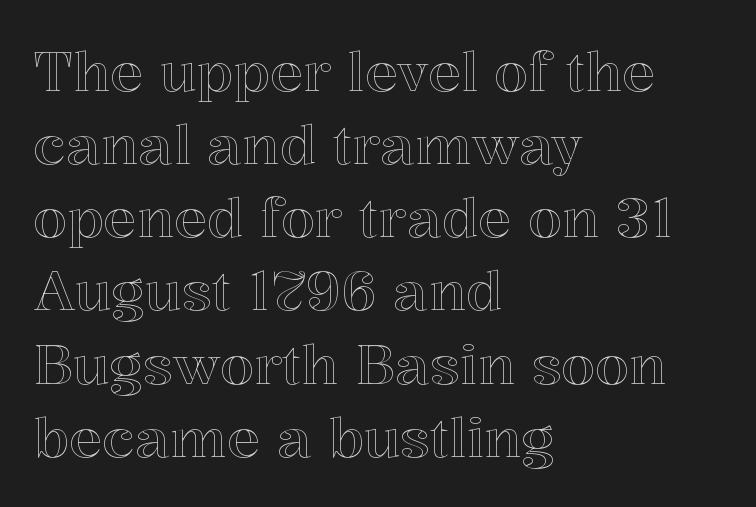
{"italic": "no", "width": "normal", "x_height": "medium", "monospaced": "no", "underline": "no", "align": "left", "line_spacing": "normal", "line_spacing_ratio": 1.33, "letter_spacing": "normal", "letter_spacing_em": 0.0, "glyph_px": 55}
